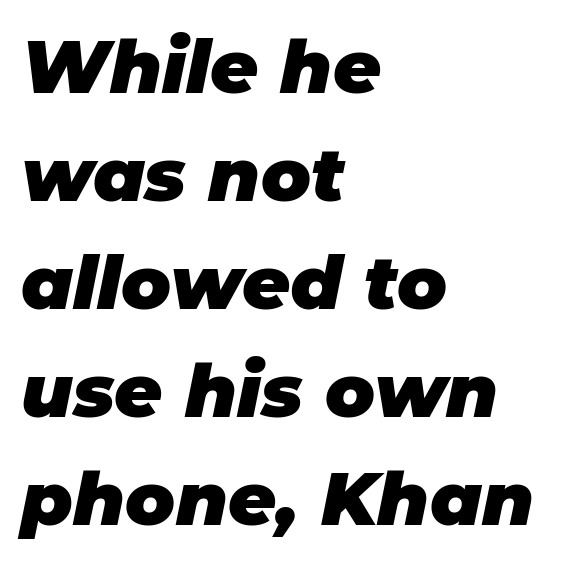
The image shows 74 px heavy type, italic (leaning right); set left-aligned, normal line spacing (1.46x), normal letter spacing, not underlined; low stroke contrast and a large x-height.
